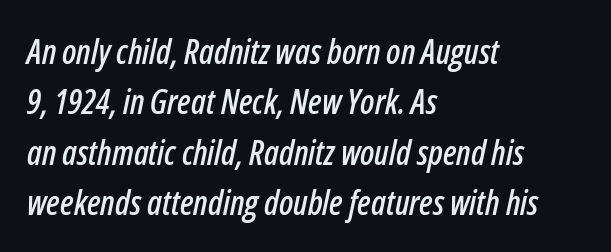
Q: Is the text italic (slanted)? A: Yes, it leans right by about 12 degrees.
Q: Is the text underlined? A: No.
Q: How is the paragraph aligned? A: Left-aligned.
Q: Is the spacing between letters normal or unusually wide? A: Normal.
Q: Is the spacing between lines tight, normal or loose? A: Normal.
Q: Width (condensed, normal, or wide)? A: Condensed.
Q: Stroke contrast? A: Low.
Q: x-height? A: Medium.
Q: Monospaced? A: No.
